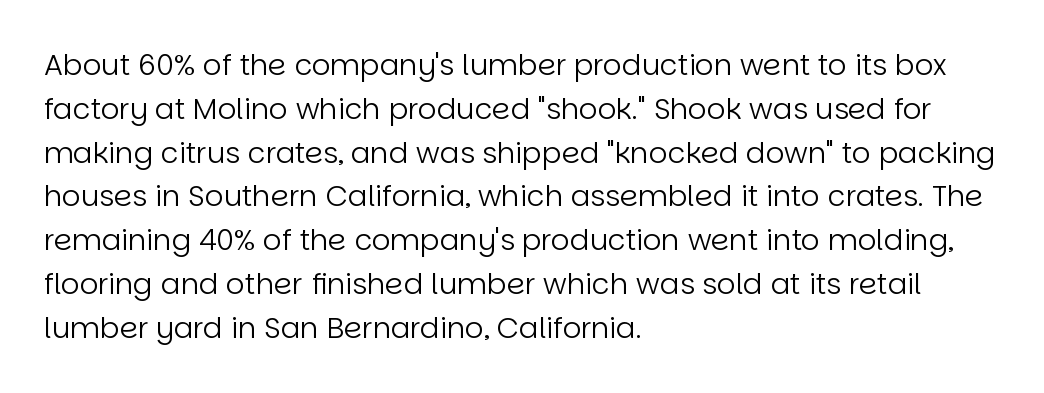
The letters sit at their default tracking, neither squeezed nor spread. The passage shown stacks its lines at a standard gap. Type without underlining. The typography opts for an upright posture over an oblique one. The letters advance in unequal steps, a hallmark of proportional type.
